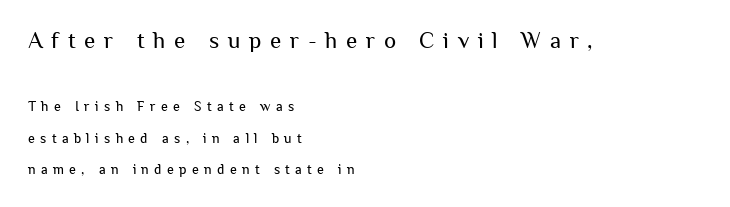
Q: Is the text bold? A: No.
Q: Is the text italic (slanted)? A: No, it is upright.
Q: Is the text underlined? A: No.
Q: How is the paragraph aligned? A: Left-aligned.
Q: Is the spacing between letters normal or unusually wide? A: Unusually wide.
Q: Is the spacing between lines tight, normal or loose? A: Loose.
Q: Which block of text is set in a larger size, the first (top) or the second (bottom)? A: The first (top) one.
